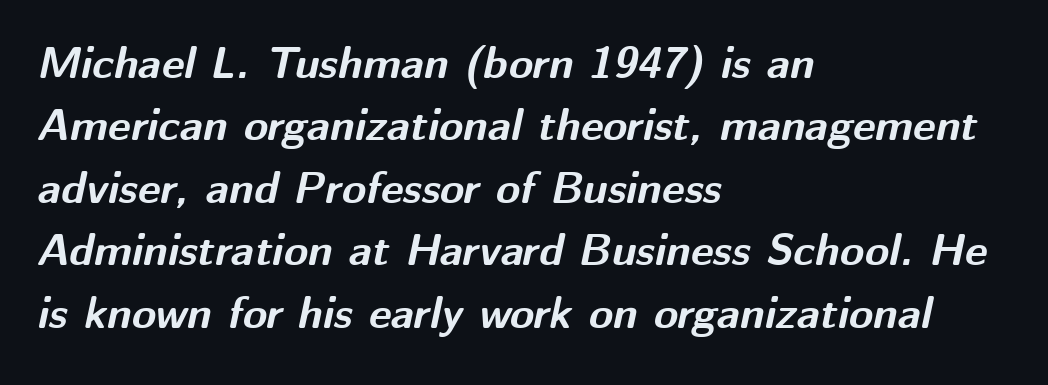
The glyphs have the mass of a bold cut. Italic? Definitely — the glyphs are oblique. Horizontal alignment here is leftward, the default for most running prose. You could call the tracking neutral — neither tight nor loose. How would I describe the line gaps? Plain and ordinary. Character widths vary here, with narrow letters taking less room than wide ones.
